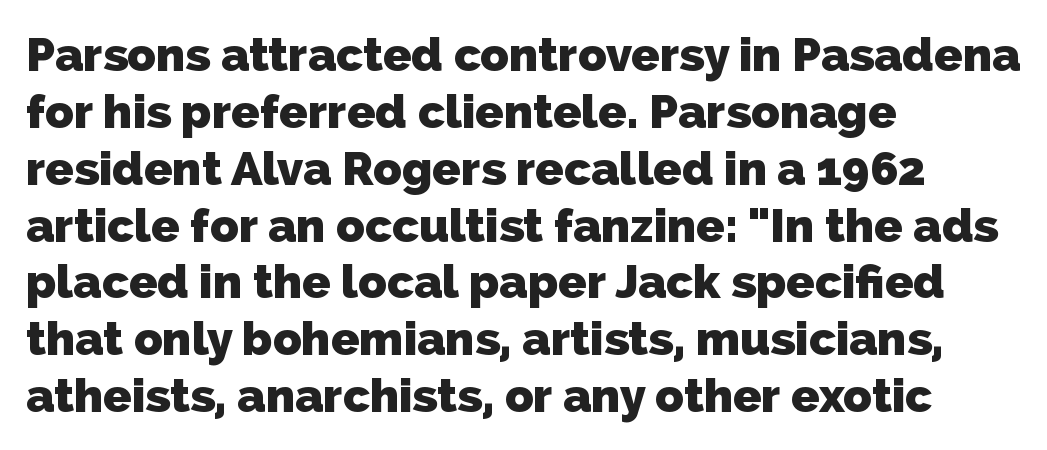
Q: Is the text bold? A: Yes.
Q: Is the typeface a serif or a sans-serif typeface? A: Sans-serif.
Q: Is the text underlined? A: No.
Q: How is the paragraph aligned? A: Left-aligned.
Q: Is the spacing between letters normal or unusually wide? A: Normal.
Q: Width (condensed, normal, or wide)? A: Normal.
Q: Stroke contrast? A: Low.
Q: x-height? A: Medium.
Q: Monospaced? A: No.
